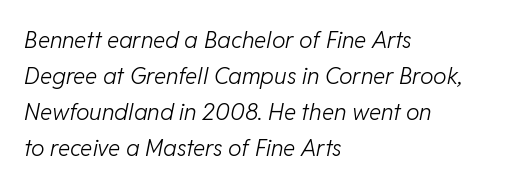
{"italic": "yes", "lean": "right", "slant_degrees": 11, "bold": "no", "underline": "no", "align": "left", "line_spacing": "normal", "line_spacing_ratio": 1.56, "letter_spacing": "normal", "letter_spacing_em": 0.0, "glyph_px": 23}
